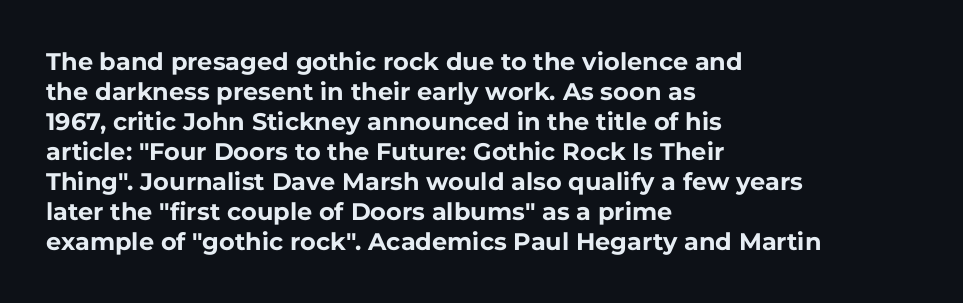
Q: Is the text bold? A: Yes.
Q: Is the text italic (slanted)? A: No, it is upright.
Q: Is the text underlined? A: No.
Q: How is the paragraph aligned? A: Left-aligned.
Q: Is the spacing between letters normal or unusually wide? A: Normal.
Q: Is the spacing between lines tight, normal or loose? A: Normal.
